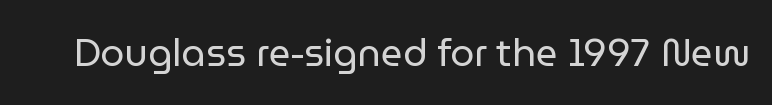
{"serif": "no", "italic": "no", "bold": "no", "weight": "regular", "width": "normal", "stroke_contrast": "low", "x_height": "medium", "monospaced": "no", "underline": "no", "letter_spacing": "normal", "letter_spacing_em": 0.0, "glyph_px": 38}
